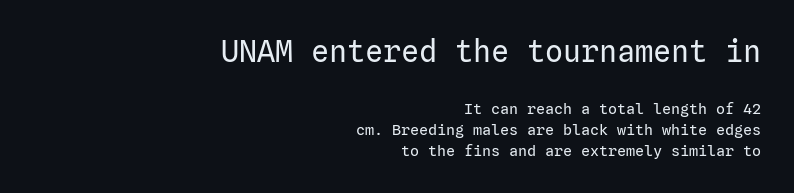
{"serif": "no", "italic": "no", "bold": "no", "weight": "regular", "width": "normal", "stroke_contrast": "low", "x_height": "medium", "underline": "no", "align": "right", "line_spacing": "normal", "line_spacing_ratio": 1.4, "letter_spacing": "normal", "letter_spacing_em": 0.0, "larger_block": "first", "size_ratio": 2.0, "glyph_px": 30}
